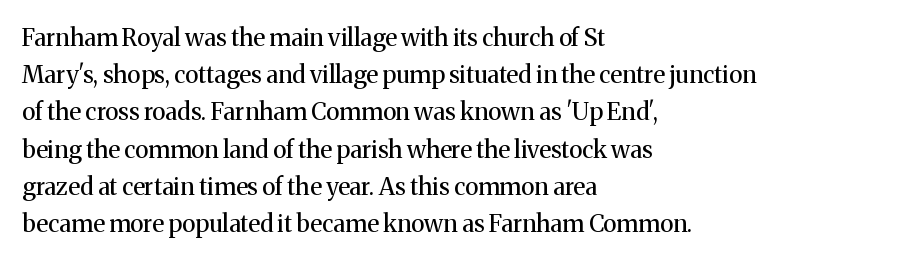
The image shows 24 px text type, upright; set left-aligned, normal line spacing (1.55x), normal letter spacing, not underlined.
